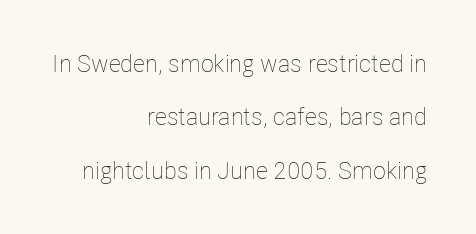
The image shows 24 px text type, upright; set right-aligned, loose line spacing (2.22x), normal letter spacing, not underlined.
